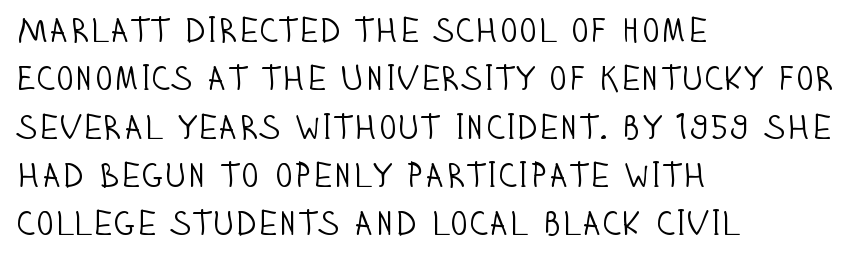
Q: Is the text bold? A: No.
Q: Is the text italic (slanted)? A: No, it is upright.
Q: Is the typeface a serif or a sans-serif typeface? A: Sans-serif.
Q: Is the text underlined? A: No.
Q: How is the paragraph aligned? A: Left-aligned.
Q: Is the spacing between letters normal or unusually wide? A: Normal.
Q: Is the spacing between lines tight, normal or loose? A: Normal.
Q: Width (condensed, normal, or wide)? A: Condensed.
Q: Stroke contrast? A: Low.
Q: x-height? A: Large.
Q: Monospaced? A: No.
